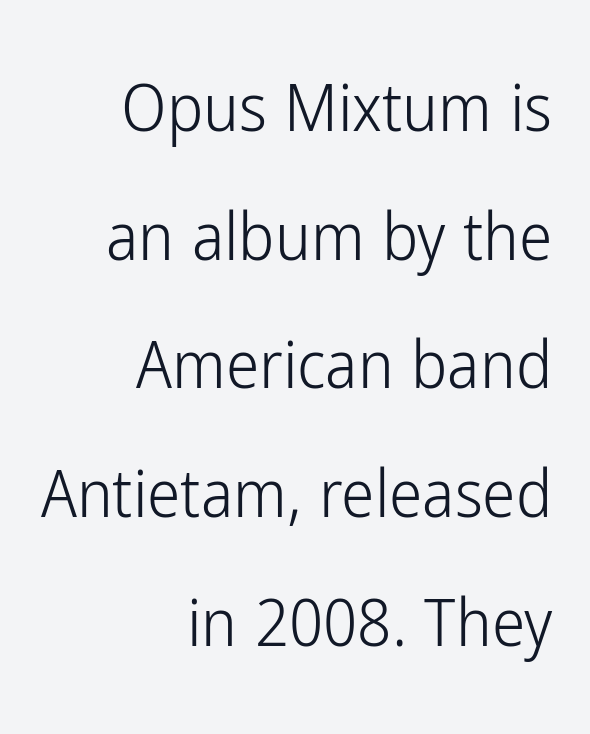
Looks like regular typesetting: each glyph gets only the width it needs. Horizontal alignment here is rightward, an uncommon choice for prose. Note: no serifs on the glyphs. Ordinary non-slanted type is in use. Each word holds together tightly as a unit, with standard inter-letter gaps. Caption: face not bold, strokes unweighted.
